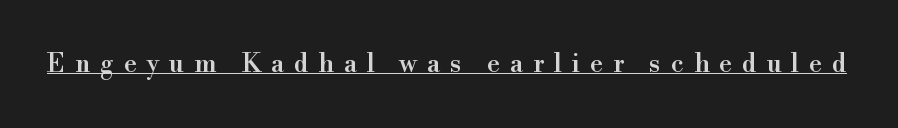
Q: Is the text italic (slanted)? A: No, it is upright.
Q: Is the text underlined? A: Yes.
Q: Is the spacing between letters normal or unusually wide? A: Unusually wide.
